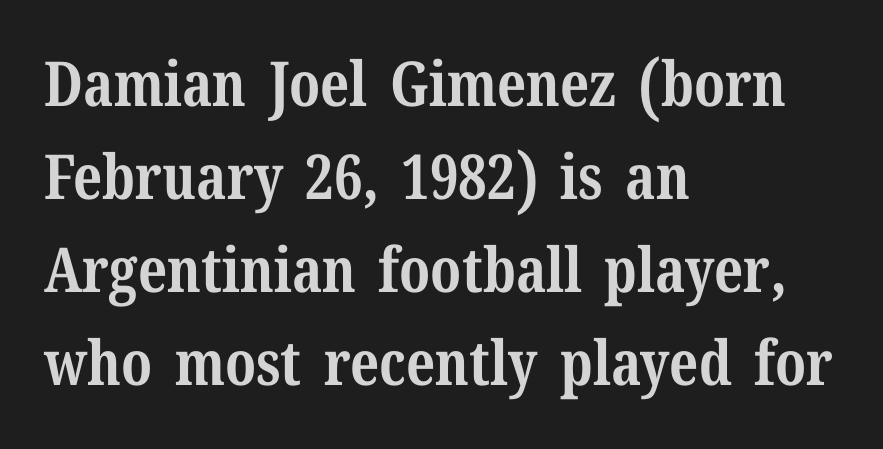
The image shows 62 px bold serif type, upright; set left-aligned, normal line spacing (1.5x), normal letter spacing, not underlined; medium stroke contrast and a medium x-height.
